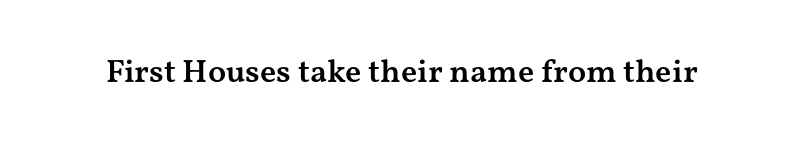
{"serif": "yes", "italic": "no", "bold": "semi", "weight": "semibold", "width": "wide", "stroke_contrast": "medium", "x_height": "medium", "monospaced": "no", "underline": "no", "letter_spacing": "normal", "letter_spacing_em": 0.0, "glyph_px": 33}
